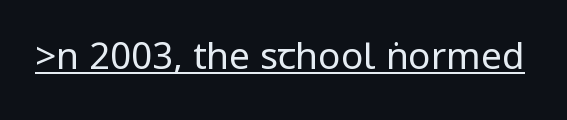
What decoration does the sample have? An underline. Honestly, the letter spacing is just normal — you wouldn't notice it. Observe the absence of serifs on each vertical stroke in this sample. The axis of the letterforms is exactly vertical.
